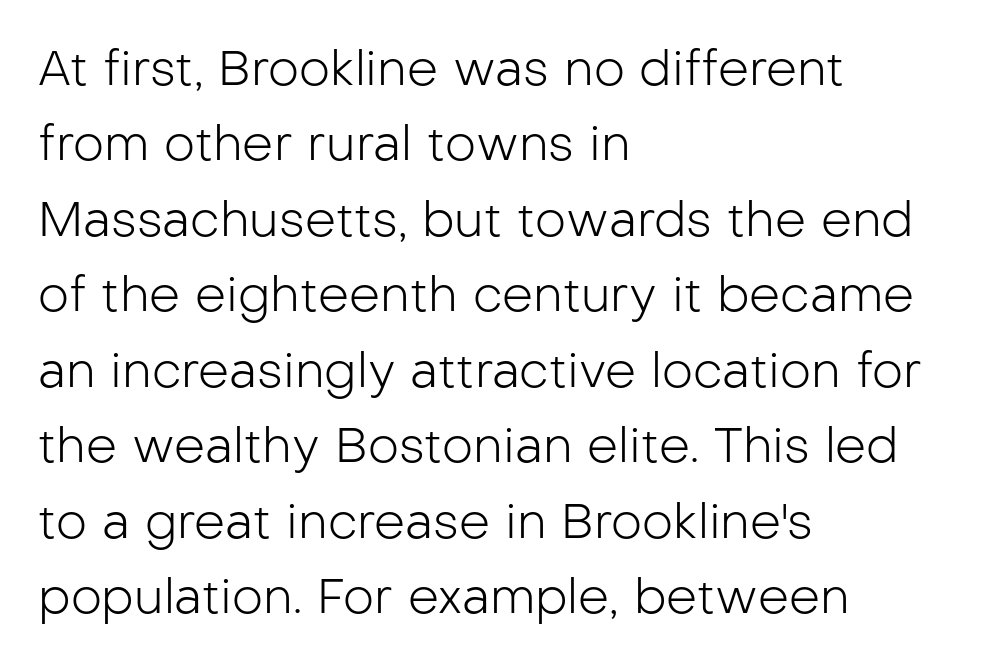
The image shows 49 px light sans-serif type, upright; set left-aligned, normal line spacing (1.54x), normal letter spacing, not underlined; low stroke contrast and a medium x-height.
